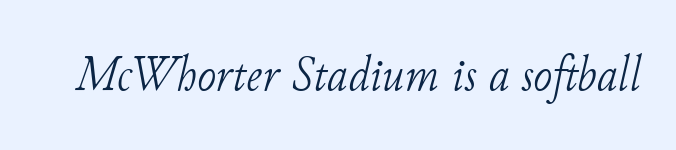
Underlining? Definitely not there. Observe the lean: these are italic letterforms. Default kerning and tracking; the words read as compact shapes. The typesetting does not lean heavy: it is not bold. You could not count columns in this text — the font is proportionally spaced. The passage shown is typeset with a serif family.
